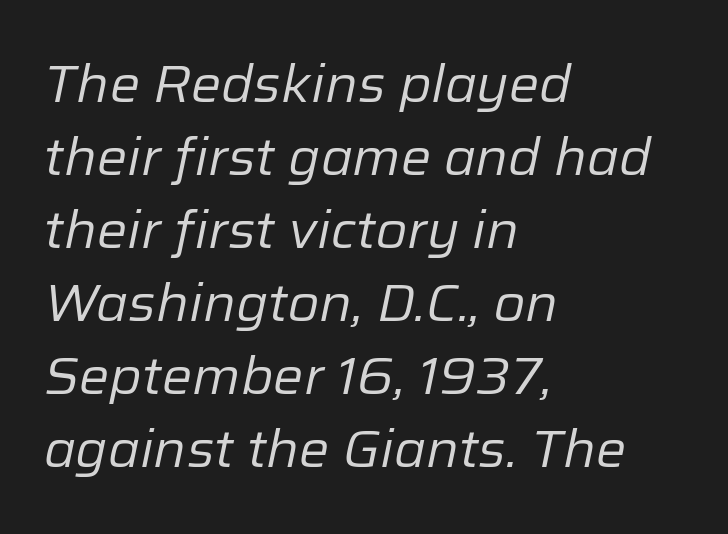
Q: Is the text bold? A: No.
Q: Is the text italic (slanted)? A: Yes, it leans right by about 12 degrees.
Q: Is the text underlined? A: No.
Q: How is the paragraph aligned? A: Left-aligned.
Q: Is the spacing between letters normal or unusually wide? A: Normal.
Q: Is the spacing between lines tight, normal or loose? A: Normal.
Q: Width (condensed, normal, or wide)? A: Normal.
Q: Stroke contrast? A: Low.
Q: x-height? A: Medium.
Q: Monospaced? A: No.
